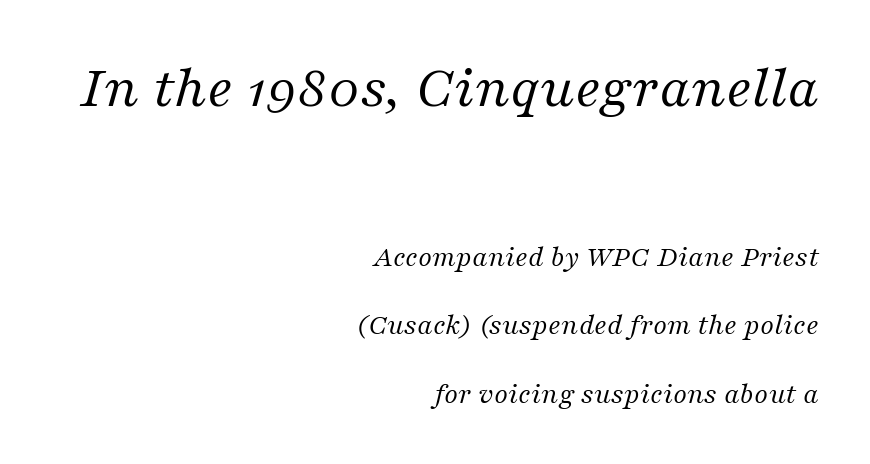
{"serif": "yes", "italic": "yes", "lean": "right", "slant_degrees": 16, "bold": "no", "weight": "regular", "width": "normal", "stroke_contrast": "medium", "x_height": "medium", "monospaced": "no", "underline": "no", "align": "right", "line_spacing": "loose", "line_spacing_ratio": 2.28, "letter_spacing": "normal", "letter_spacing_em": 0.0, "larger_block": "first", "size_ratio": 2.03, "glyph_px": 61}
